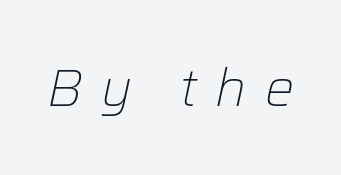
The image shows 52 px light type, italic (leaning right); set unusually wide letter spacing (+0.35 em), not underlined; low stroke contrast and a medium x-height.
